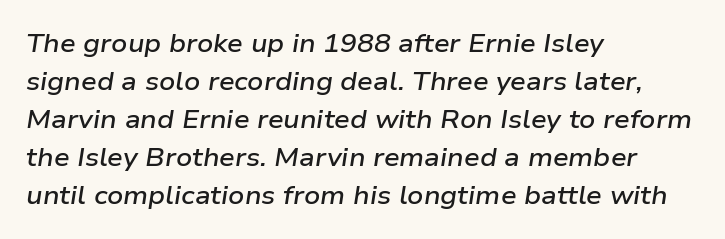
Q: Is the text bold? A: Semi-bold.
Q: Is the text italic (slanted)? A: Yes, it leans right by about 9 degrees.
Q: Is the text underlined? A: No.
Q: How is the paragraph aligned? A: Left-aligned.
Q: Is the spacing between letters normal or unusually wide? A: Normal.
Q: Is the spacing between lines tight, normal or loose? A: Normal.
